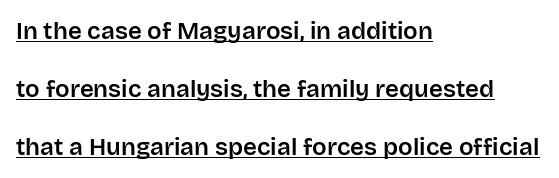
Q: Is the text italic (slanted)? A: No, it is upright.
Q: Is the text underlined? A: Yes.
Q: How is the paragraph aligned? A: Left-aligned.
Q: Is the spacing between letters normal or unusually wide? A: Normal.
Q: Is the spacing between lines tight, normal or loose? A: Loose.
